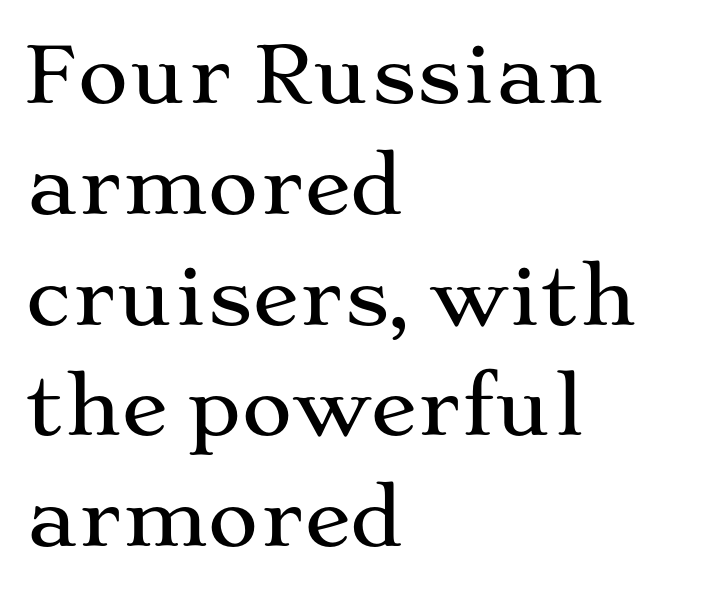
{"serif": "yes", "italic": "no", "width": "wide", "stroke_contrast": "medium", "x_height": "medium", "monospaced": "no", "underline": "no", "align": "left", "line_spacing": "normal", "line_spacing_ratio": 1.42, "letter_spacing": "normal", "letter_spacing_em": 0.0, "glyph_px": 78}
